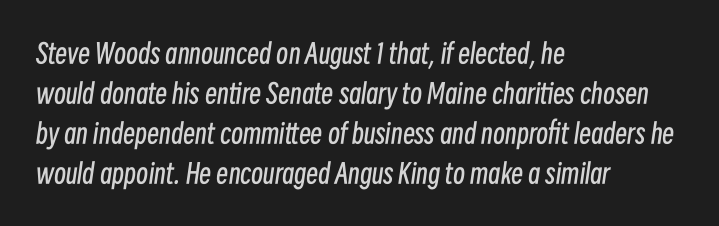
Line starts are locked; line ends wander. A quiet, ordinary-to-light weight characterises the typeface. Observe the lean: these are italic letterforms. The type is set solid horizontally, with unmodified tracking. Students, observe: this is what conventionally led text looks like.
